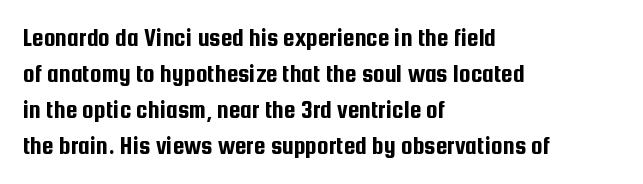
{"italic": "no", "underline": "no", "align": "left", "line_spacing": "normal", "line_spacing_ratio": 1.39, "letter_spacing": "normal", "letter_spacing_em": 0.0, "glyph_px": 26}
